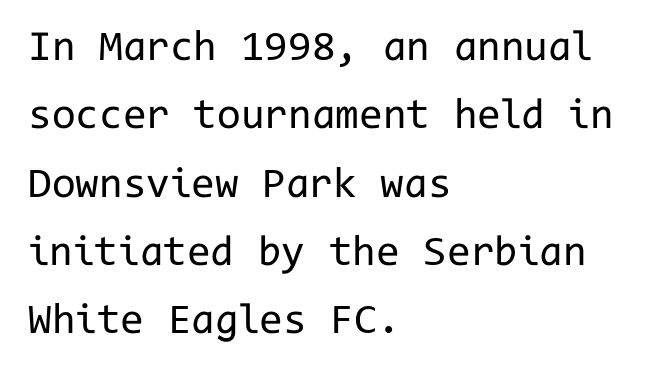
Q: Is the text bold? A: No.
Q: Is the text italic (slanted)? A: No, it is upright.
Q: Is the typeface a serif or a sans-serif typeface? A: Sans-serif.
Q: Is the text underlined? A: No.
Q: How is the paragraph aligned? A: Left-aligned.
Q: Is the spacing between letters normal or unusually wide? A: Normal.
Q: Is the spacing between lines tight, normal or loose? A: Normal.
Q: Width (condensed, normal, or wide)? A: Normal.
Q: Stroke contrast? A: Low.
Q: x-height? A: Medium.
Q: Monospaced? A: Yes.
